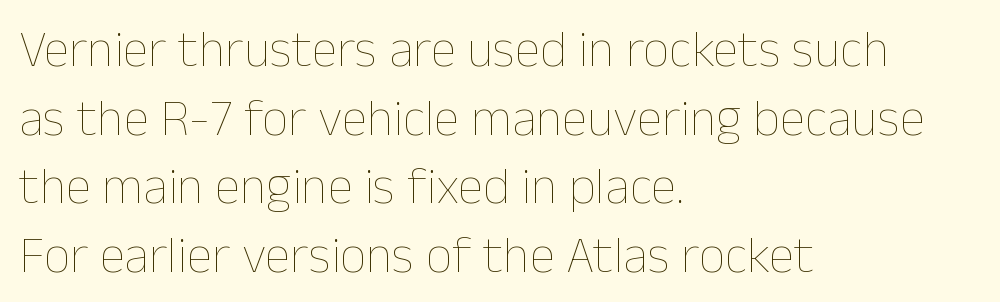
{"italic": "no", "bold": "no", "weight": "thin", "width": "normal", "stroke_contrast": "low", "x_height": "medium", "monospaced": "no", "underline": "no", "align": "left", "line_spacing": "normal", "line_spacing_ratio": 1.32, "letter_spacing": "normal", "letter_spacing_em": 0.0, "glyph_px": 52}
